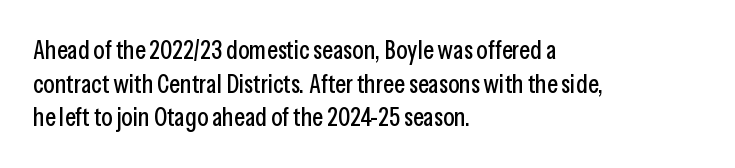
The zone under the glyphs is completely vacant. Line starts are locked; line ends wander. Look at the tracking — it's just the regular setting, nothing added. Horizontal bands of white between lines are of average thickness.
